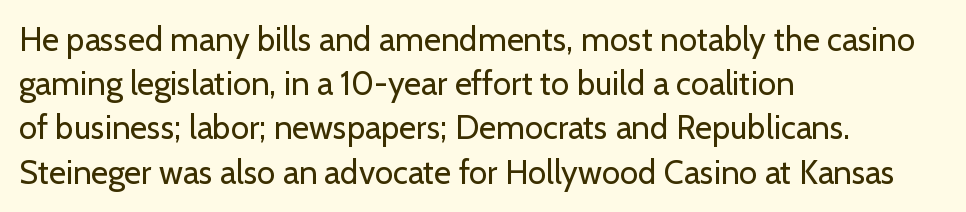
{"serif": "no", "italic": "no", "bold": "no", "weight": "regular", "width": "normal", "stroke_contrast": "low", "x_height": "medium", "monospaced": "no", "underline": "no", "align": "left", "line_spacing": "normal", "line_spacing_ratio": 1.34, "letter_spacing": "normal", "letter_spacing_em": 0.0, "glyph_px": 33}
